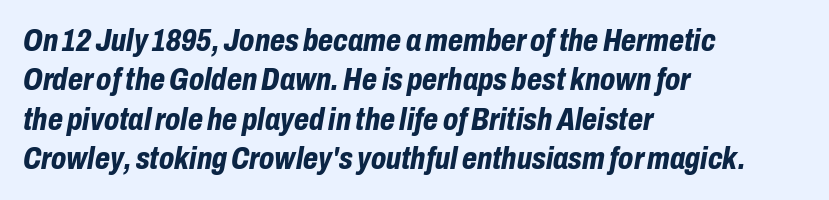
{"italic": "yes", "lean": "right", "slant_degrees": 10, "bold": "yes", "weight": "bold", "width": "condensed", "stroke_contrast": "low", "x_height": "medium", "monospaced": "no", "underline": "no", "align": "left", "line_spacing": "normal", "line_spacing_ratio": 1.27, "letter_spacing": "normal", "letter_spacing_em": 0.0, "glyph_px": 31}
